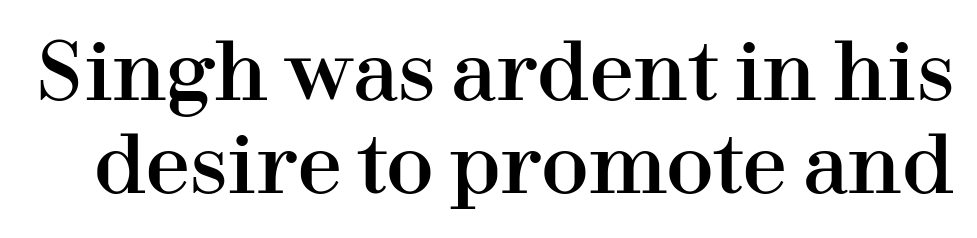
Is this a sans? No — the strokes have serifs. Tall strokes in this sample are plumb rather than angled. Type without underlining. These lines are rendered in a variable-pitch font. There is no visible air inserted between adjacent glyphs.
